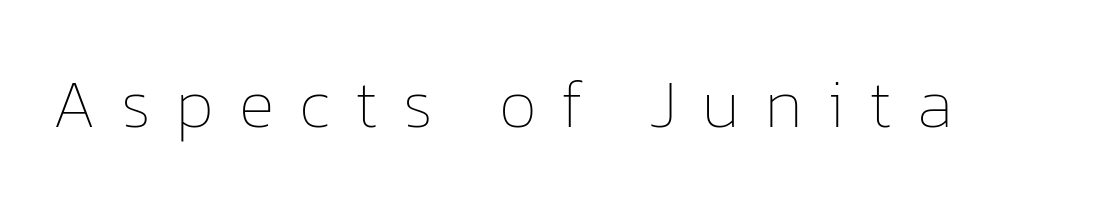
In terms of letterspacing, this is a distinctly airy, spread setting. The specimen reads as upright at a glance. Glance below the letters and you will spot only blank space. A typesetter would call this proportional, since set widths differ per character.
